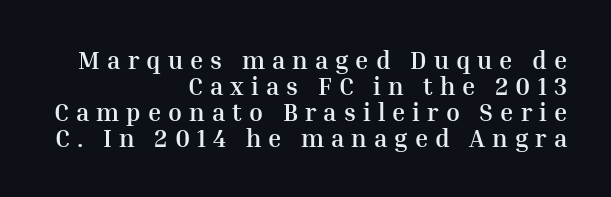
The image shows 25 px bold type, upright; set right-aligned, tight line spacing (1.04x), unusually wide letter spacing (+0.28 em), not underlined.
